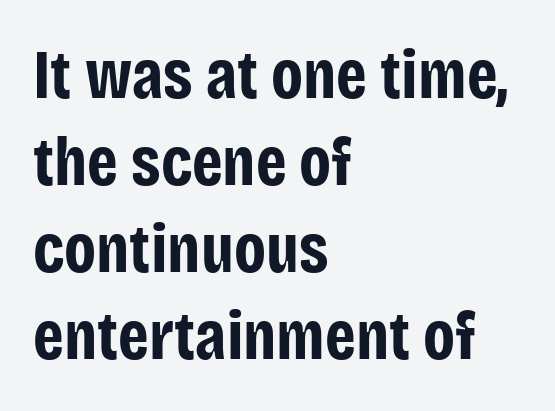
Q: Is the text bold? A: Yes.
Q: Is the text italic (slanted)? A: No, it is upright.
Q: Is the typeface a serif or a sans-serif typeface? A: Sans-serif.
Q: Is the text underlined? A: No.
Q: How is the paragraph aligned? A: Left-aligned.
Q: Is the spacing between letters normal or unusually wide? A: Normal.
Q: Is the spacing between lines tight, normal or loose? A: Normal.
Q: Width (condensed, normal, or wide)? A: Condensed.
Q: Stroke contrast? A: Low.
Q: x-height? A: Large.
Q: Monospaced? A: No.
